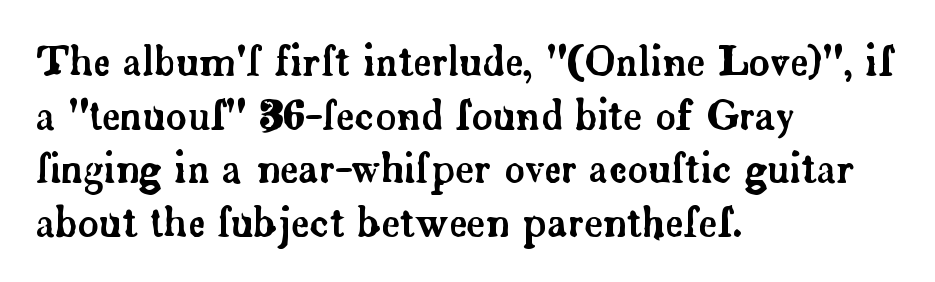
The image shows 40 px serif type, upright; set left-aligned, normal line spacing (1.34x), normal letter spacing, not underlined; low stroke contrast and a small x-height.
